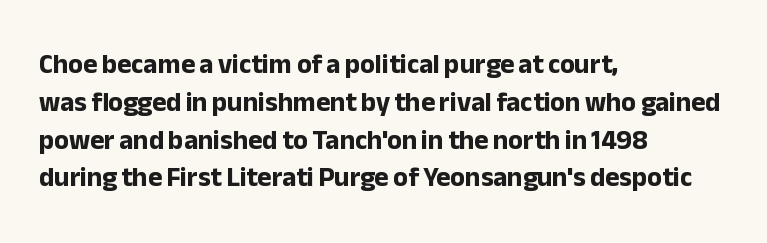
The image shows 27 px bold type, upright; set left-aligned, normal line spacing (1.4x), normal letter spacing, not underlined.
